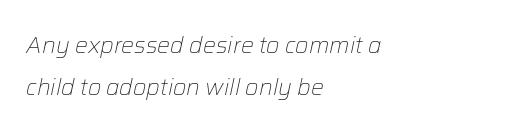
The image shows 23 px text type, italic (leaning right); set left-aligned, line spacing 1.84x, normal letter spacing, not underlined.
